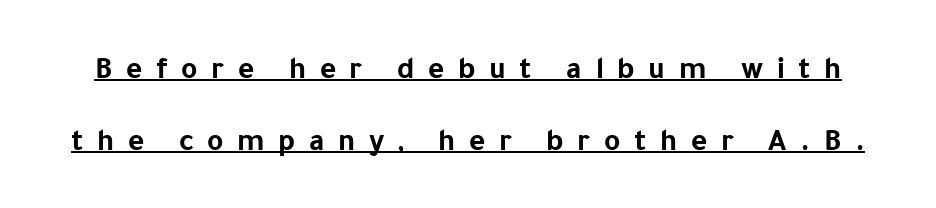
{"serif": "no", "italic": "no", "bold": "yes", "weight": "bold", "width": "normal", "stroke_contrast": "low", "x_height": "medium", "monospaced": "no", "underline": "yes", "line_spacing": "loose", "line_spacing_ratio": 2.32, "letter_spacing": "wide", "letter_spacing_em": 0.44, "glyph_px": 31}
